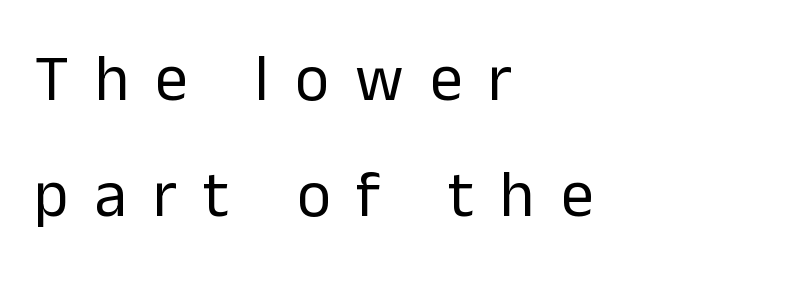
Q: Is the text bold? A: No.
Q: Is the text italic (slanted)? A: No, it is upright.
Q: Is the typeface a serif or a sans-serif typeface? A: Sans-serif.
Q: Is the text underlined? A: No.
Q: How is the paragraph aligned? A: Left-aligned.
Q: Is the spacing between letters normal or unusually wide? A: Unusually wide.
Q: Width (condensed, normal, or wide)? A: Normal.
Q: Stroke contrast? A: Low.
Q: x-height? A: Medium.
Q: Monospaced? A: No.
